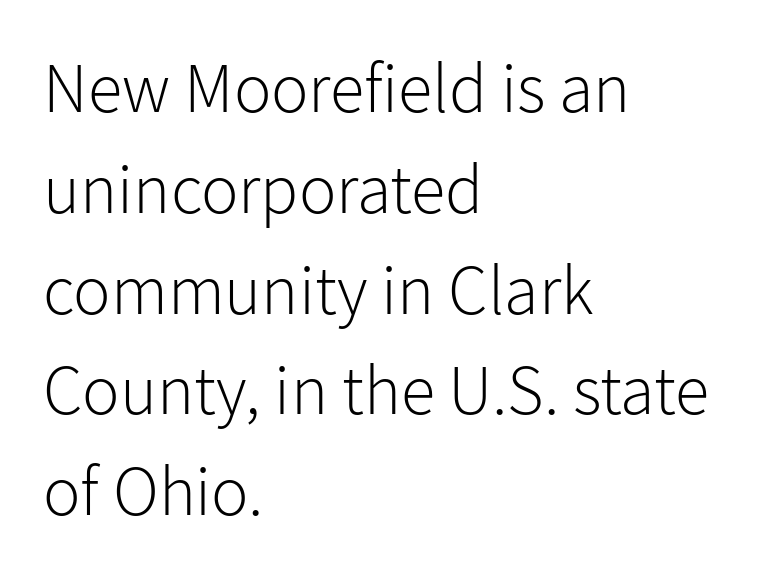
Q: Is the text bold? A: No.
Q: Is the text italic (slanted)? A: No, it is upright.
Q: Is the typeface a serif or a sans-serif typeface? A: Sans-serif.
Q: Is the text underlined? A: No.
Q: How is the paragraph aligned? A: Left-aligned.
Q: Is the spacing between letters normal or unusually wide? A: Normal.
Q: Is the spacing between lines tight, normal or loose? A: Normal.
Q: Width (condensed, normal, or wide)? A: Normal.
Q: Stroke contrast? A: Low.
Q: x-height? A: Medium.
Q: Monospaced? A: No.
